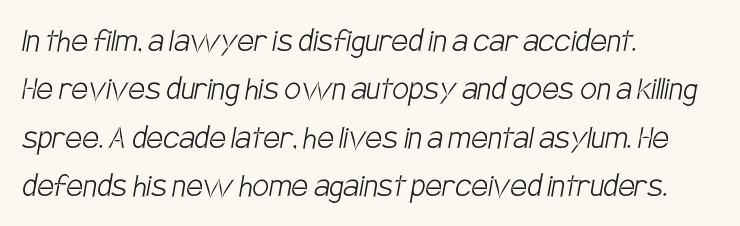
Each letter keeps its own natural width here, so spacing adapts to shape. The text was rendered using a sans face with plain stroke endings. This sample uses plain, unmodified letter spacing. Compared with typical paragraphs, the rows here are spaced about the same. Type without underlining.
